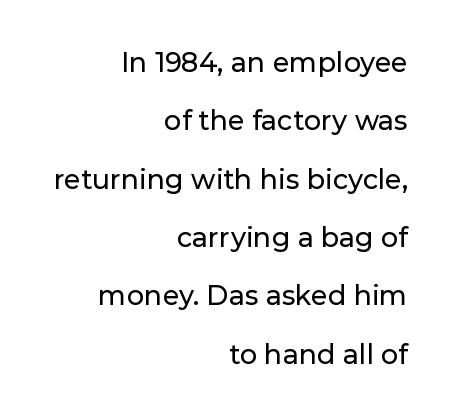
{"italic": "no", "underline": "no", "align": "right", "line_spacing": "loose", "line_spacing_ratio": 2.16, "letter_spacing": "normal", "letter_spacing_em": 0.0, "glyph_px": 27}
